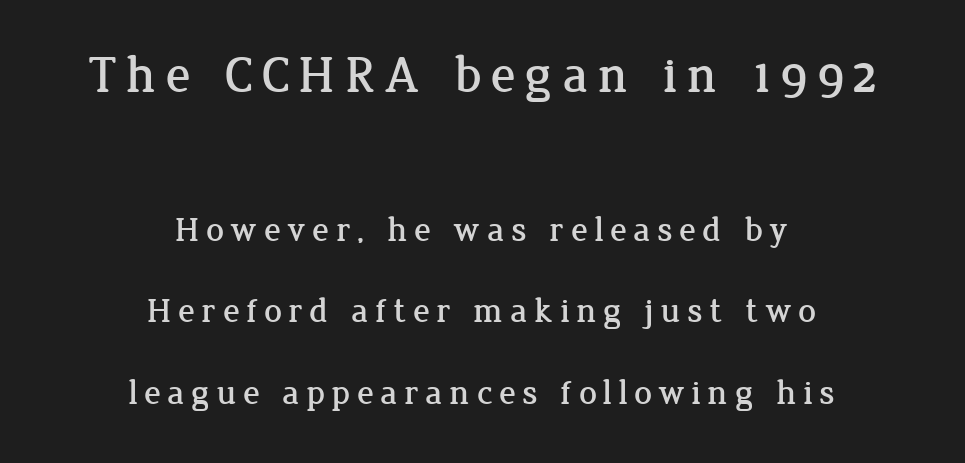
The image shows 52 px serif type, upright; set centered, loose line spacing (2.32x), not underlined; the first (top) block is 1.49x larger; low stroke contrast and a medium x-height.
